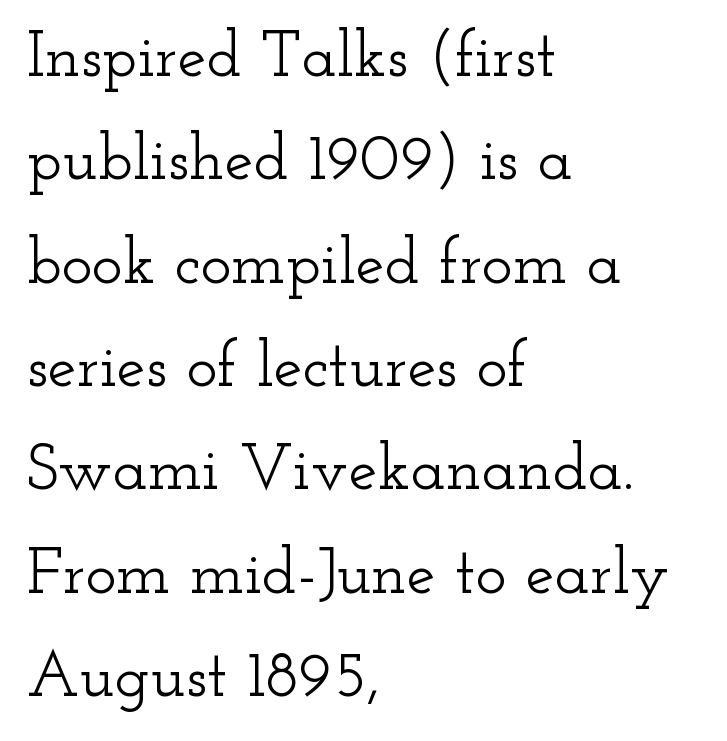
{"serif": "yes", "italic": "no", "width": "wide", "stroke_contrast": "low", "x_height": "small", "monospaced": "no", "underline": "no", "align": "left", "line_spacing": "normal", "line_spacing_ratio": 1.59, "letter_spacing": "normal", "letter_spacing_em": 0.0, "glyph_px": 65}
